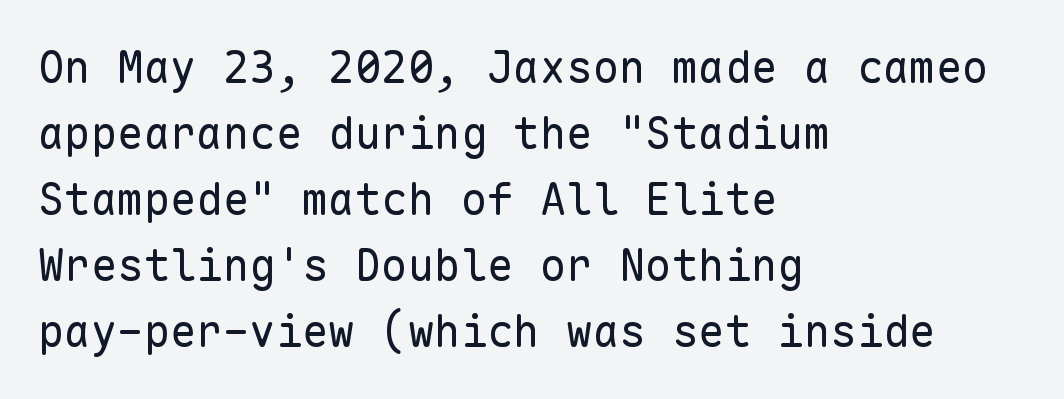
{"serif": "no", "italic": "no", "bold": "no", "weight": "regular", "width": "normal", "stroke_contrast": "low", "x_height": "medium", "monospaced": "yes", "underline": "no", "align": "left", "line_spacing": "normal", "line_spacing_ratio": 1.5, "letter_spacing": "normal", "letter_spacing_em": 0.0, "glyph_px": 44}
